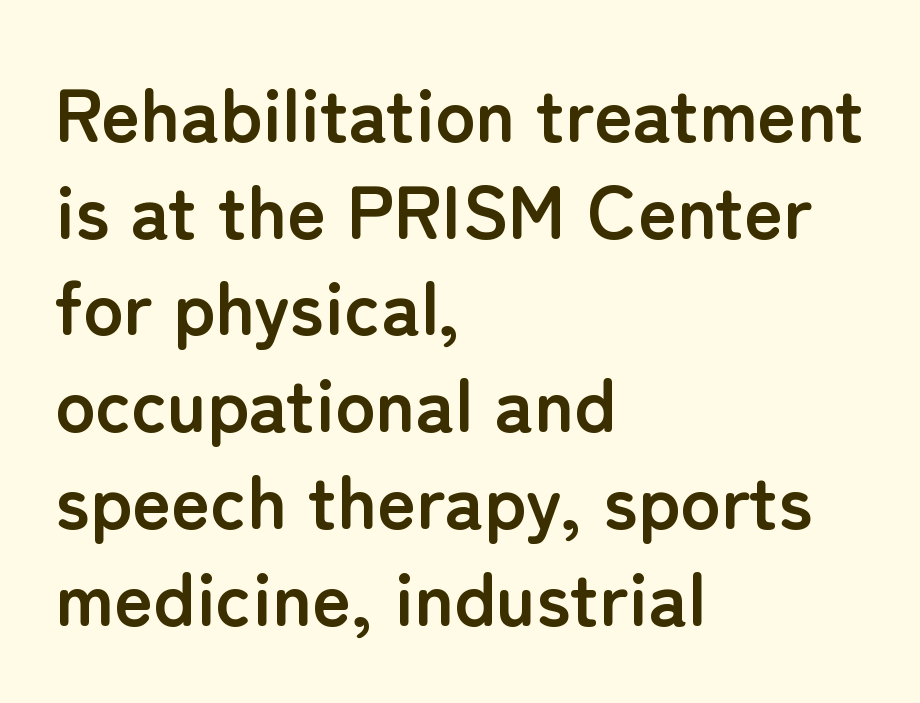
The foot of each line stays bare and open. You could call the tracking neutral — neither tight nor loose. Upright lettering throughout. The face used here is proportionally spaced, like ordinary book or web type. Caption: multi-line text, flush left, ragged right. A full-strength bold gives these letters their thick strokes.
